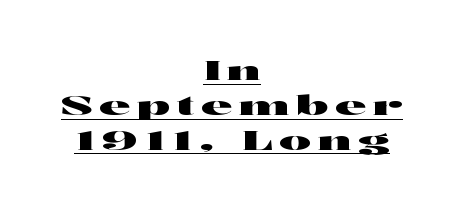
Horizontally, the lines are justified to the midpoint only. In terms of posture, this sample is upright. This sample keeps an unexceptional amount of space between lines. The sample's only ornament is a line tracing under the words. Spacing between characters has been opened up far beyond the box default.
